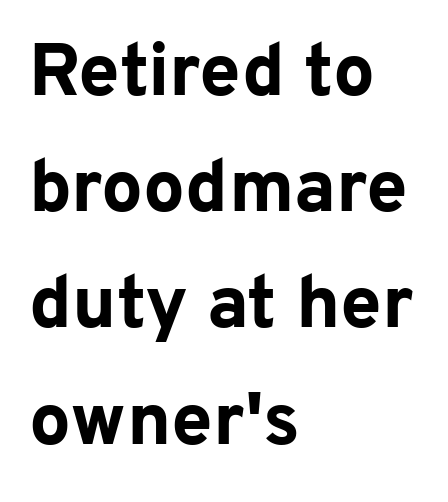
The face used here is proportionally spaced, like ordinary book or web type. The strokes are fattened all the way to bold. Typeset ragged right — the left edge is the straight one. Successive baselines arrive at the customary interval.
